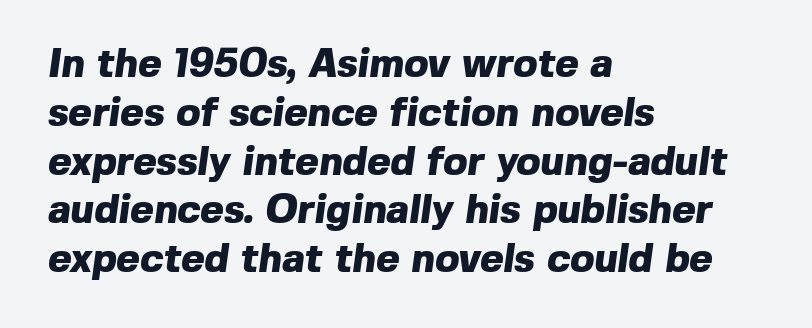
The strip under each line holds only bare page. Each letter keeps its own natural width here, so spacing adapts to shape. These lines keep a tight, regular rhythm from letter to letter. Strokes here are thick enough to call this a true bold. Each line starts at the same left margin while the right side varies.
